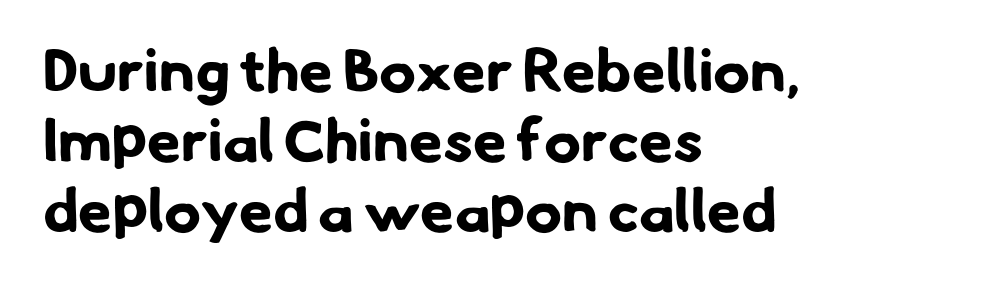
You could call the tracking neutral — neither tight nor loose. Line starts are locked; line ends wander. A full-strength bold gives these letters their thick strokes. Glance below the letters and you will spot only blank space. Font category for this specimen: sans-serif. Each letter keeps its own natural width here, so spacing adapts to shape.
